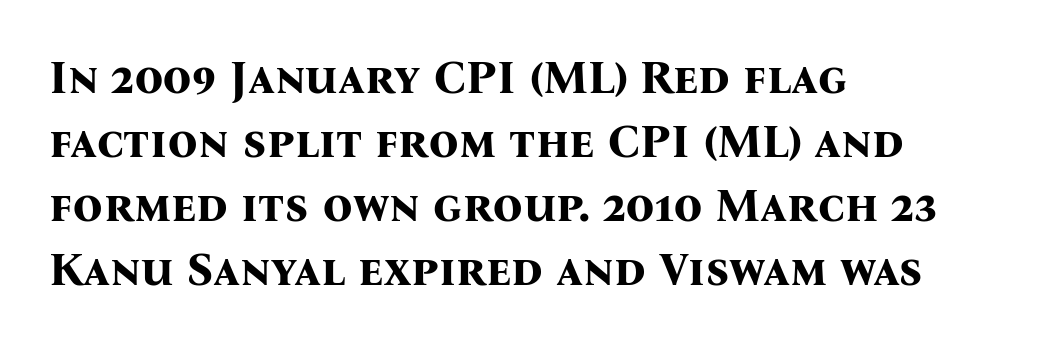
{"serif": "yes", "italic": "no", "bold": "yes", "weight": "bold", "width": "normal", "stroke_contrast": "medium", "x_height": "medium", "monospaced": "no", "underline": "no", "align": "left", "line_spacing": "normal", "line_spacing_ratio": 1.36, "letter_spacing": "normal", "letter_spacing_em": 0.0, "glyph_px": 47}
